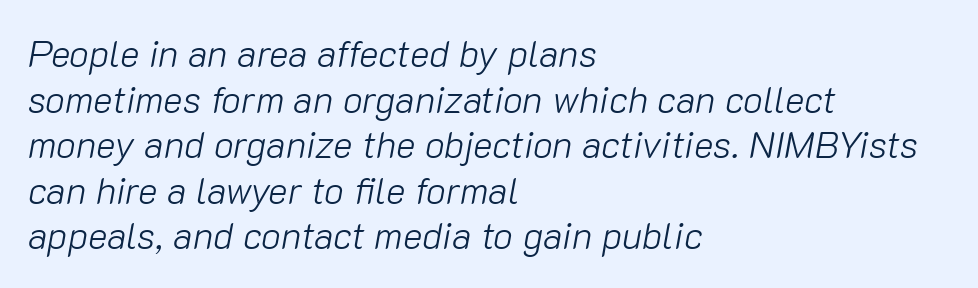
{"italic": "yes", "lean": "right", "slant_degrees": 10, "bold": "no", "weight": "light", "width": "normal", "stroke_contrast": "low", "x_height": "medium", "monospaced": "no", "underline": "no", "align": "left", "line_spacing_ratio": 1.23, "letter_spacing": "normal", "letter_spacing_em": 0.0, "glyph_px": 37}
